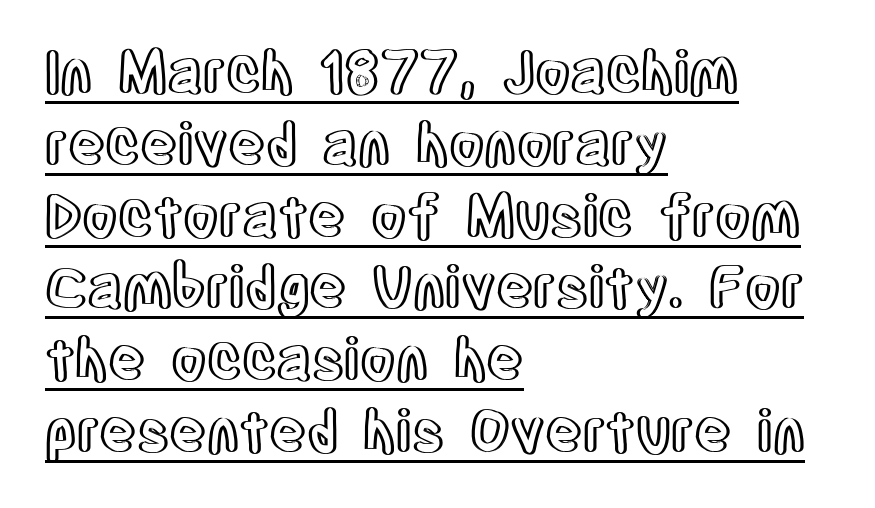
The gaps between neighbouring characters are ordinary and unremarkable. The typesetter chose a ragged-right arrangement here. These lines were composed using upright roman letters. Somebody hit Ctrl+U on this one — the words are underlined.
